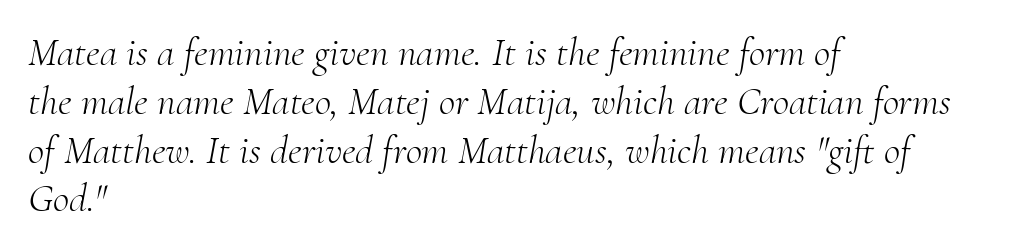
The image shows 40 px light serif type, italic (leaning right); set left-aligned, line spacing 1.22x, normal letter spacing, not underlined; medium stroke contrast and a small x-height.
